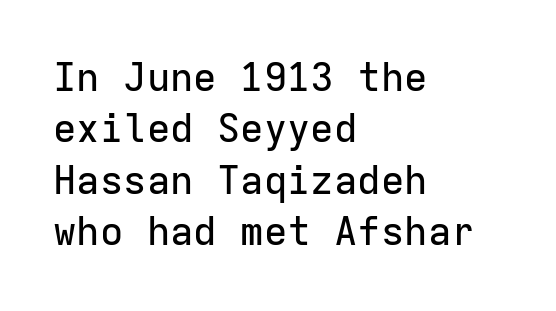
The image shows 39 px sans-serif type, upright, monospaced; set left-aligned, normal line spacing (1.32x), normal letter spacing, not underlined; low stroke contrast and a medium x-height.
